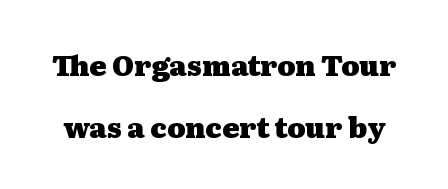
Q: Is the text bold? A: Yes.
Q: Is the text italic (slanted)? A: No, it is upright.
Q: Is the typeface a serif or a sans-serif typeface? A: Serif.
Q: Is the text underlined? A: No.
Q: Is the spacing between letters normal or unusually wide? A: Normal.
Q: Is the spacing between lines tight, normal or loose? A: Loose.
Q: Width (condensed, normal, or wide)? A: Wide.
Q: Stroke contrast? A: Medium.
Q: x-height? A: Medium.
Q: Monospaced? A: No.
